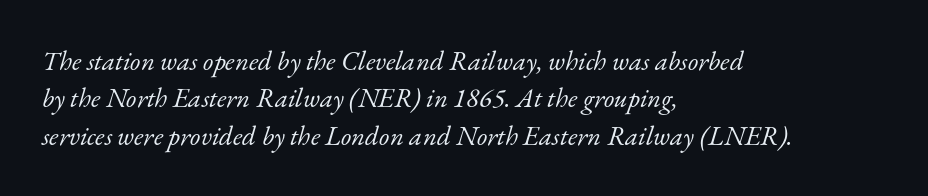
Q: Is the text bold? A: No.
Q: Is the text italic (slanted)? A: Yes, it leans right by about 17 degrees.
Q: Is the text underlined? A: No.
Q: How is the paragraph aligned? A: Left-aligned.
Q: Is the spacing between letters normal or unusually wide? A: Normal.
Q: Is the spacing between lines tight, normal or loose? A: Normal.
